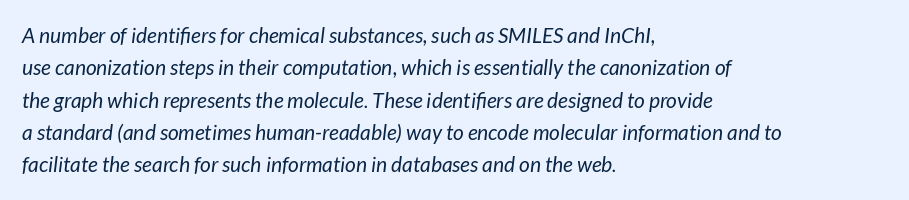
Is the block centered? No — it sits flush against the left margin. The designer left line spacing at the default. Check the space under the baseline: it is left empty. Nothing unusual about the tracking: characters are spaced as the font intends. Tall strokes in this sample are angled rather than plumb. Stem width sits at or under what a default text font uses.
